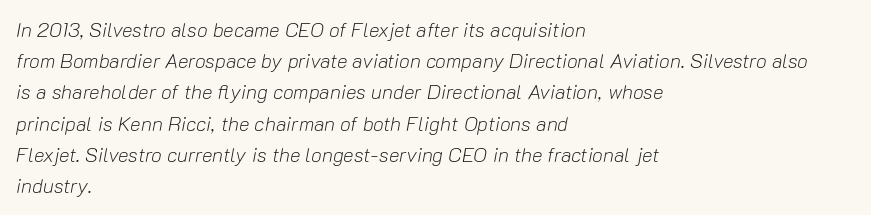
{"italic": "yes", "lean": "right", "slant_degrees": 10, "bold": "no", "underline": "no", "align": "left", "line_spacing": "normal", "line_spacing_ratio": 1.56, "letter_spacing": "normal", "letter_spacing_em": 0.0, "glyph_px": 20}
